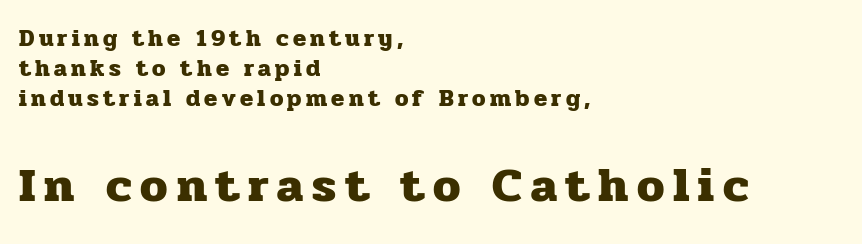
{"serif": "yes", "italic": "no", "bold": "yes", "weight": "heavy", "width": "normal", "stroke_contrast": "low", "x_height": "medium", "monospaced": "no", "underline": "no", "align": "left", "line_spacing_ratio": 1.24, "larger_block": "second", "size_ratio": 2.04, "glyph_px": 49}
